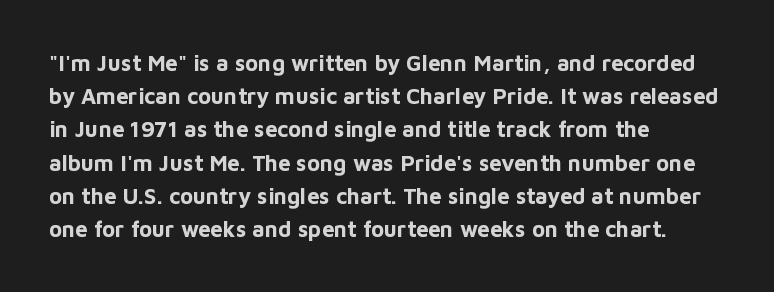
{"italic": "no", "bold": "yes", "underline": "no", "align": "left", "line_spacing": "normal", "line_spacing_ratio": 1.51, "letter_spacing": "normal", "letter_spacing_em": 0.0, "glyph_px": 22}
